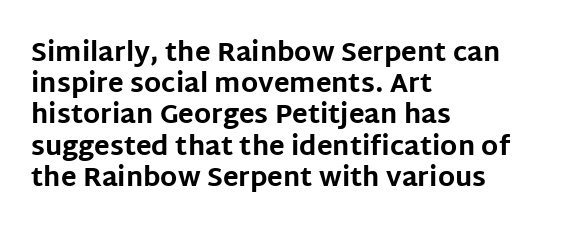
{"italic": "no", "bold": "yes", "underline": "no", "align": "left", "line_spacing_ratio": 1.2, "letter_spacing": "normal", "letter_spacing_em": 0.0, "glyph_px": 26}
